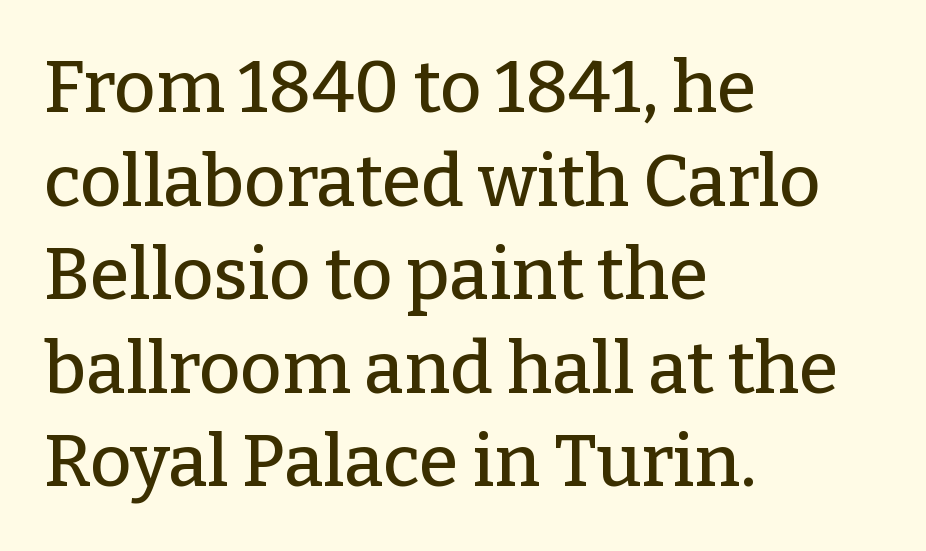
Standard letterfit; no display-style spreading of the glyphs. Which margin do the lines hug? The left one — the right edge is uneven. I'd call this a serif setting — the letters wear small feet. Is there any slant? The stems are plumb. Do the characters align in a grid? No, the font is proportional.
